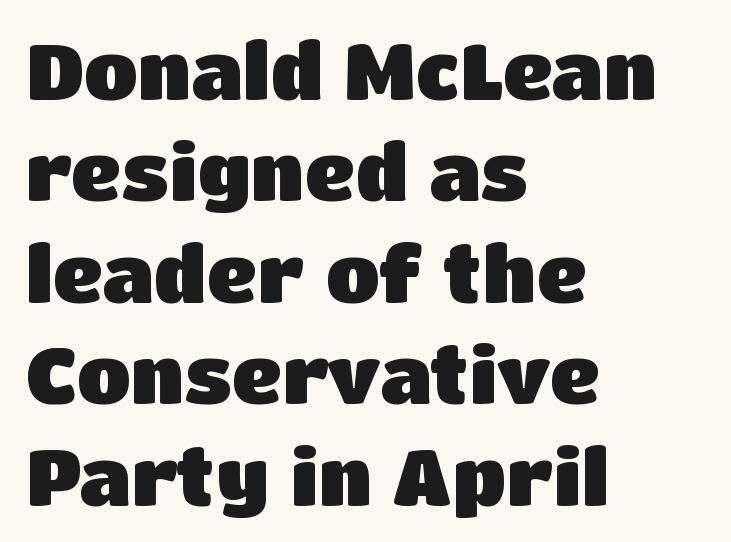
{"serif": "no", "italic": "no", "bold": "yes", "weight": "heavy", "width": "normal", "stroke_contrast": "low", "x_height": "large", "monospaced": "no", "underline": "no", "align": "left", "line_spacing": "normal", "line_spacing_ratio": 1.3, "letter_spacing": "normal", "letter_spacing_em": 0.0, "glyph_px": 78}
